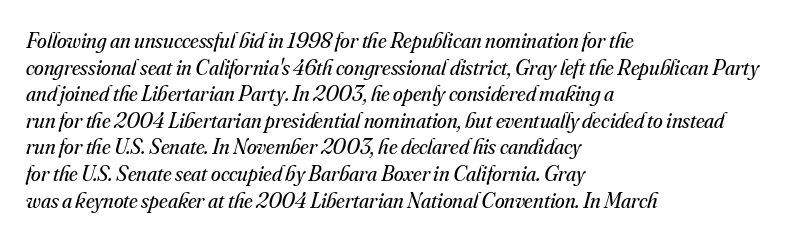
{"italic": "yes", "lean": "right", "slant_degrees": 16, "bold": "no", "underline": "no", "align": "left", "line_spacing_ratio": 1.21, "letter_spacing": "normal", "letter_spacing_em": 0.0, "glyph_px": 22}
